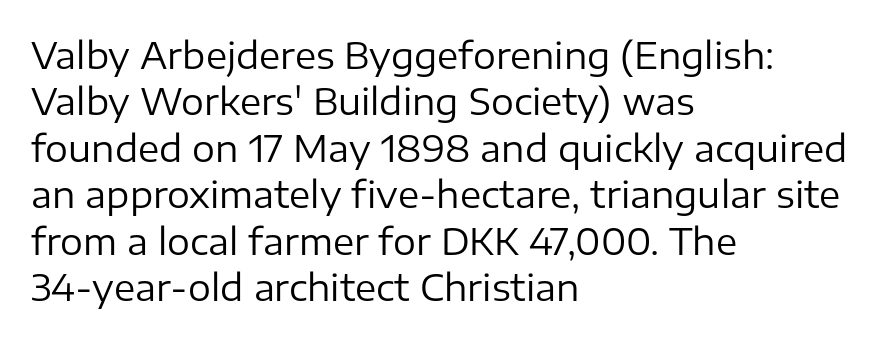
The letters advance in unequal steps, a hallmark of proportional type. A roman cut, with each character standing at attention. Nope, no serifs anywhere on these letters. Tracking here is standard; glyphs follow each other at the usual distance. The rendering uses a moderate line-height, typical for paragraphs. Stroke thickness stays within the range of a standard reading face or lighter.
